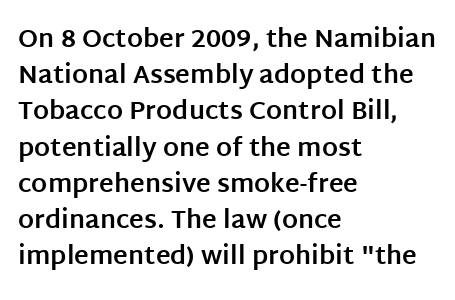
The image shows 25 px bold type, upright; set left-aligned, normal line spacing (1.45x), normal letter spacing, not underlined.
